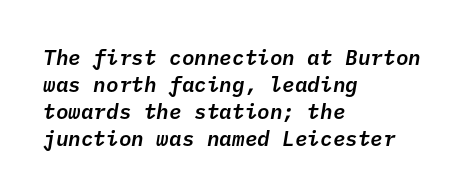
{"italic": "yes", "lean": "right", "slant_degrees": 10, "underline": "no", "align": "left", "line_spacing": "normal", "line_spacing_ratio": 1.28, "letter_spacing": "normal", "letter_spacing_em": 0.0, "glyph_px": 21}
